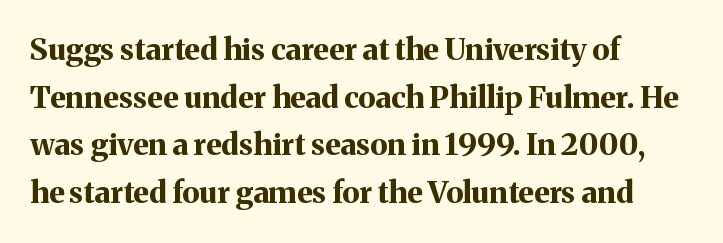
The image shows 30 px bold serif type, upright; set left-aligned, normal line spacing (1.59x), normal letter spacing, not underlined; medium stroke contrast and a medium x-height.
